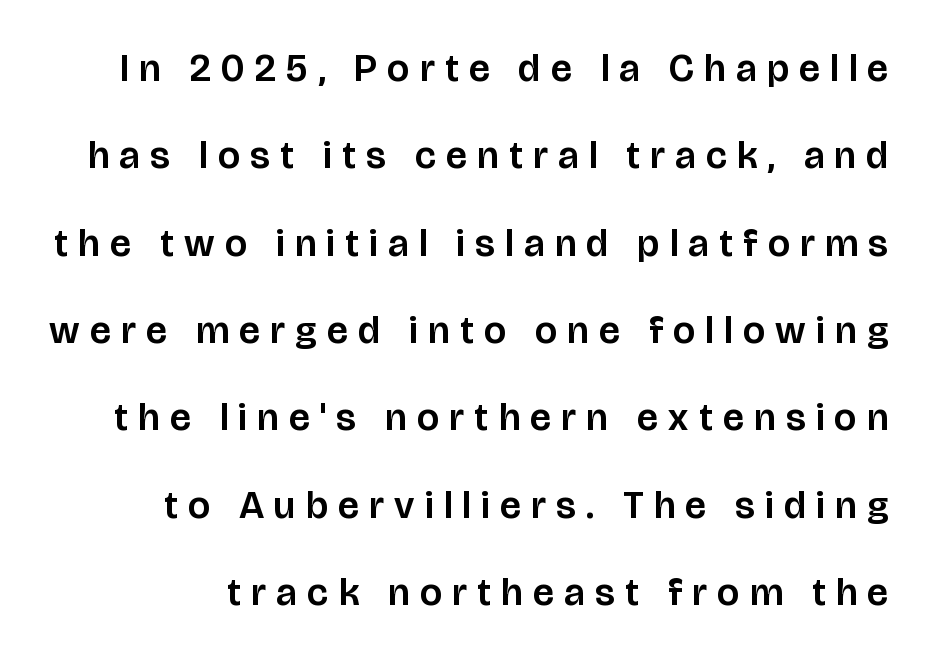
You could not count columns in this text — the font is proportionally spaced. The leading is generous, giving the passage an open texture. The passage shown is typeset with a sans-serif family. You could only call the tracking loose — the letters float apart.
